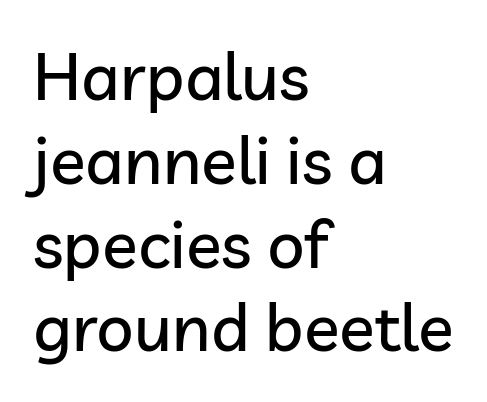
{"serif": "no", "italic": "no", "width": "normal", "stroke_contrast": "low", "x_height": "medium", "monospaced": "no", "underline": "no", "align": "left", "line_spacing": "normal", "line_spacing_ratio": 1.27, "letter_spacing": "normal", "letter_spacing_em": 0.0, "glyph_px": 66}
